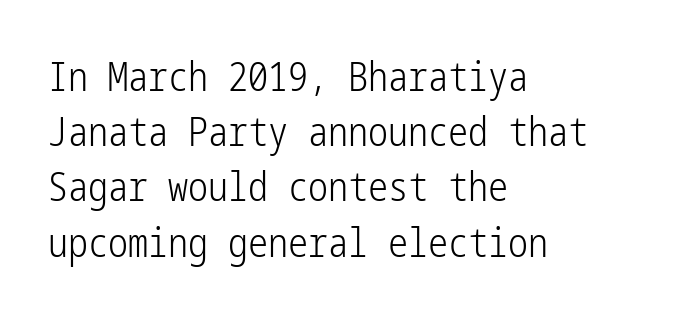
The image shows 40 px light, condensed sans-serif type, upright; set left-aligned, normal line spacing (1.38x), normal letter spacing, not underlined; low stroke contrast and a medium x-height.
